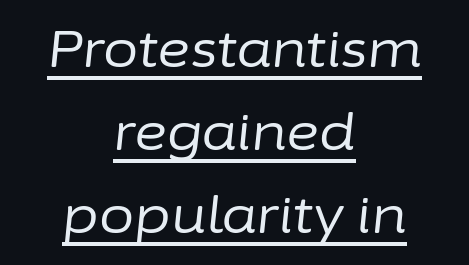
One glance says typical: line gaps are just what's usual. In terms of posture, this sample is oblique. The passage shown is typed in a proportional face where columns would drift. On a weight scale, this lands at 450 or below. The string is rendered with underlining switched on.
